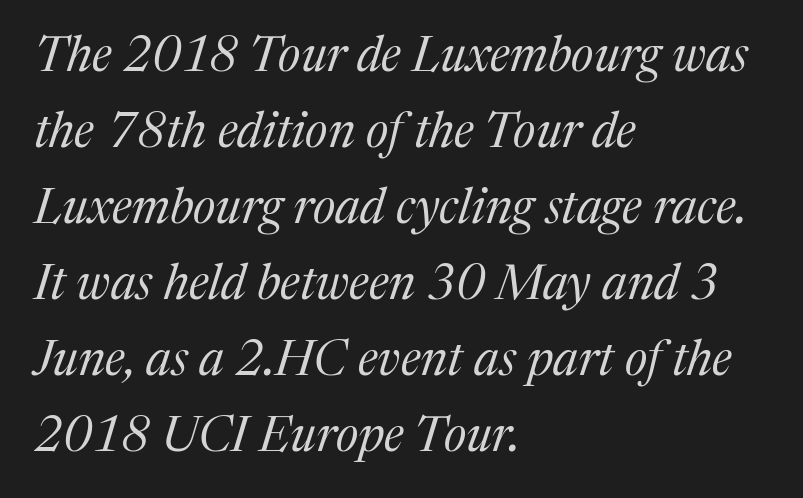
The image shows 49 px regular-weight serif type, italic (leaning right); set left-aligned, normal line spacing (1.55x), normal letter spacing, not underlined; medium stroke contrast and a medium x-height.
